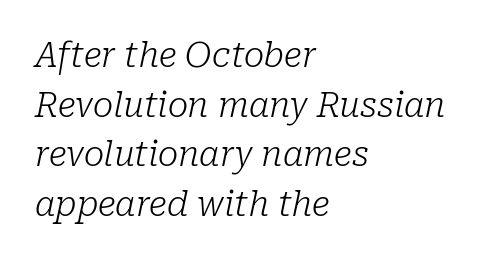
The font sits on the lighter half of the weight spectrum, regular included. Are there feet on the stems? There are — it's a serif. Looks like regular typesetting: each glyph gets only the width it needs. The rendering anchors every line to the left-hand side. The letters sit at their default tracking, neither squeezed nor spread.
